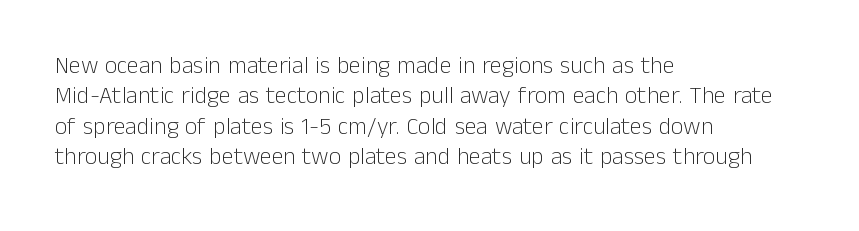
Q: Is the text bold? A: No.
Q: Is the text italic (slanted)? A: No, it is upright.
Q: Is the text underlined? A: No.
Q: How is the paragraph aligned? A: Left-aligned.
Q: Is the spacing between letters normal or unusually wide? A: Normal.
Q: Is the spacing between lines tight, normal or loose? A: Normal.
